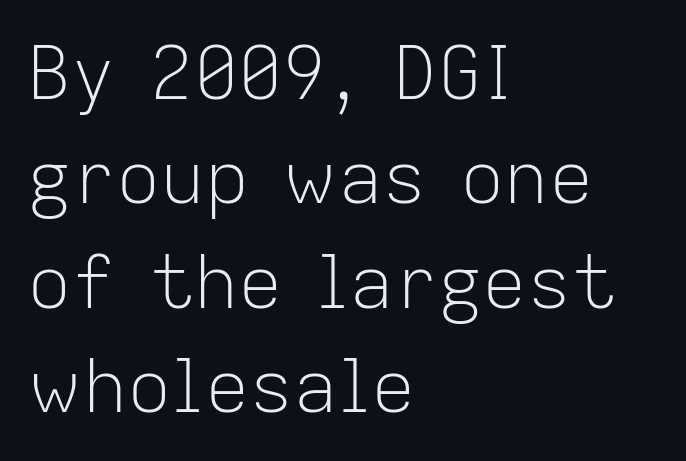
Each stroke keeps to a modest, everyday thickness or less. This is sans-serif lettering, the kind often seen on screens and signage. Each letter keeps its own natural width here, so spacing adapts to shape. The rows are spaced the way most documents space them. The baseline area is clear. Which margin do the lines hug? The left one — the right edge is uneven.
